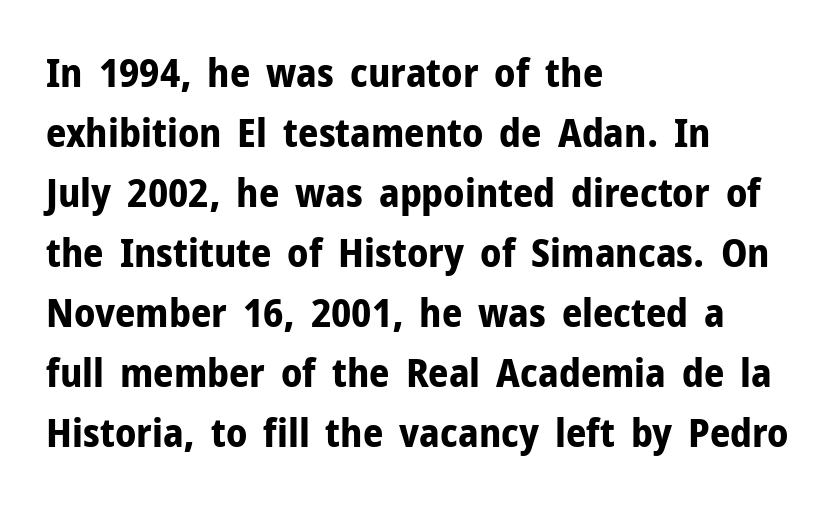
Evenly set lines give the paragraph a standard silhouette. Does the lettering tilt? It doesn't — this is upright. Heft: maximum for text — a bold. These lines stack with their left ends in a neat column. Spacing between characters is what you'd get straight out of the box.
